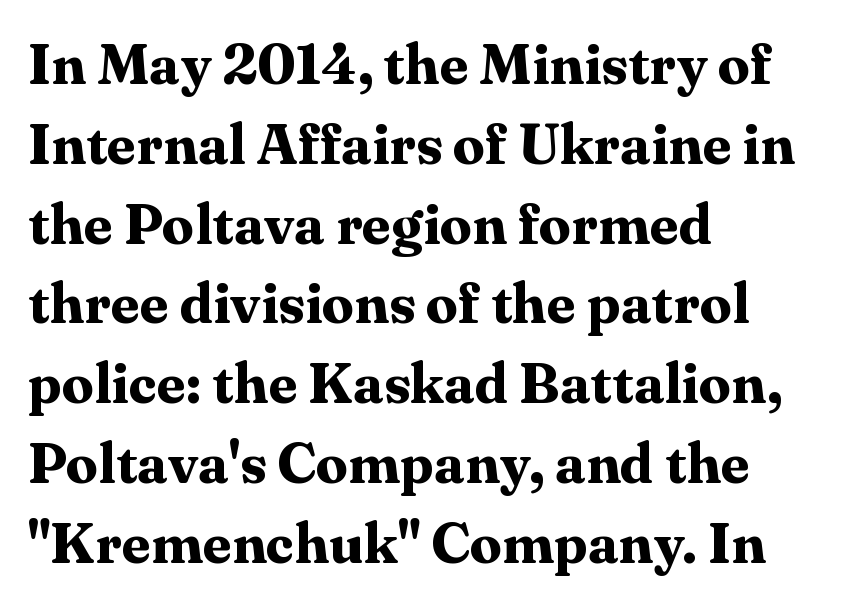
{"serif": "yes", "italic": "no", "bold": "yes", "weight": "bold", "width": "normal", "stroke_contrast": "medium", "x_height": "medium", "monospaced": "no", "underline": "no", "align": "left", "line_spacing": "normal", "line_spacing_ratio": 1.4, "letter_spacing": "normal", "letter_spacing_em": 0.0, "glyph_px": 57}
